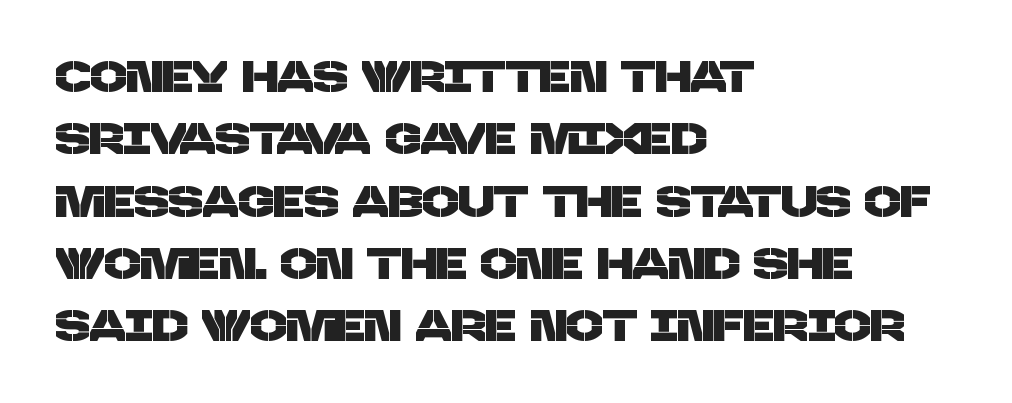
In CSS terms this would be text-align: left. A typesetter would call this proportional, since set widths differ per character. Does the type have serifs? No, each stem ends abruptly. No word sits above an underline. Short note: letters normally spaced.
